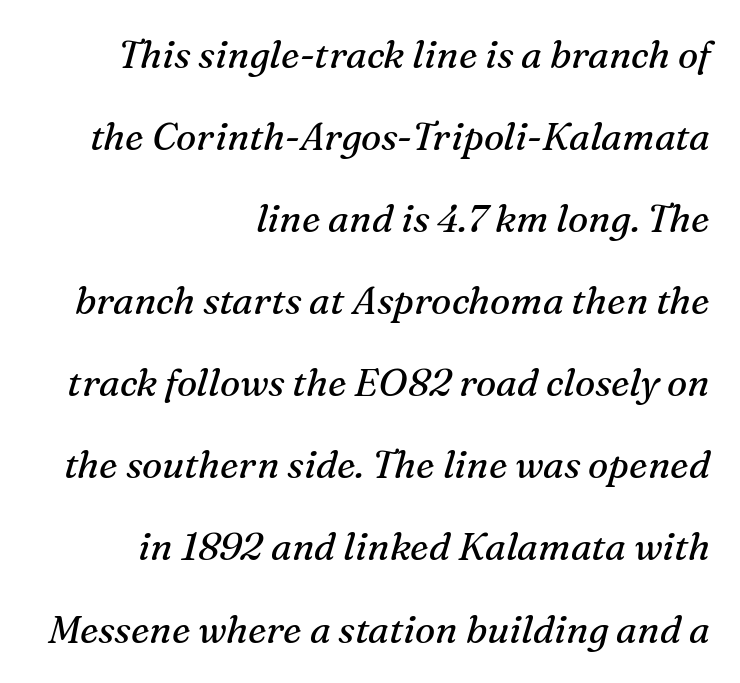
The image shows 38 px regular-weight serif type, italic (leaning right); set right-aligned, loose line spacing (2.16x), normal letter spacing, not underlined; medium stroke contrast and a medium x-height.
